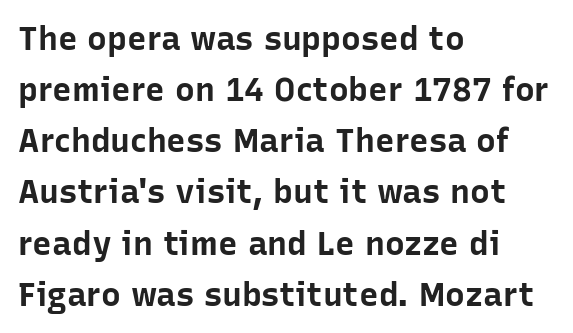
Q: Is the text bold? A: Yes.
Q: Is the text italic (slanted)? A: No, it is upright.
Q: Is the typeface a serif or a sans-serif typeface? A: Sans-serif.
Q: Is the text underlined? A: No.
Q: How is the paragraph aligned? A: Left-aligned.
Q: Is the spacing between letters normal or unusually wide? A: Normal.
Q: Is the spacing between lines tight, normal or loose? A: Normal.
Q: Width (condensed, normal, or wide)? A: Normal.
Q: Stroke contrast? A: Low.
Q: x-height? A: Medium.
Q: Monospaced? A: No.
